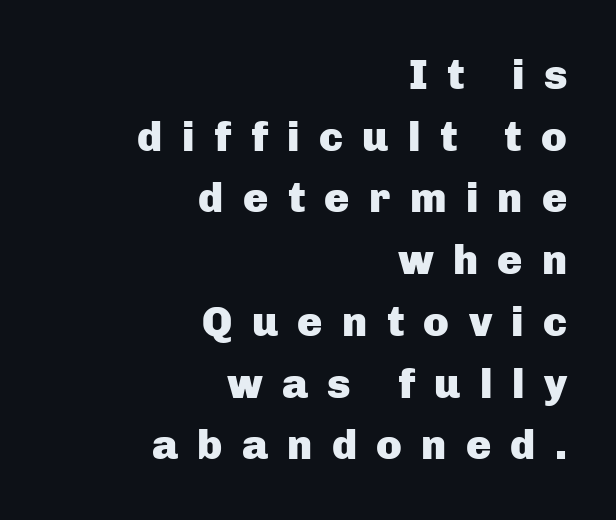
Compared with typical body copy, the letter spacing here is much looser. The strip under each line holds only bare page. These words are printed bold, with thick strokes throughout. These lines are set flush right with a ragged left edge. Proportional: the letters do not fall into vertical columns.
